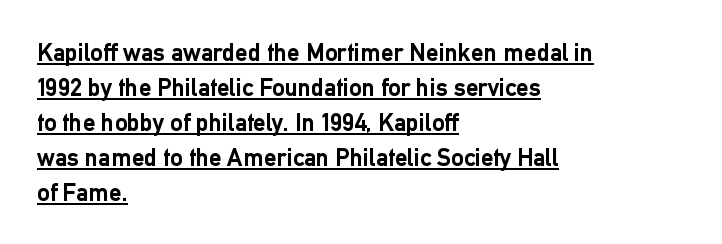
The image shows 25 px bold type, upright; set left-aligned, normal line spacing (1.4x), normal letter spacing, underlined.
